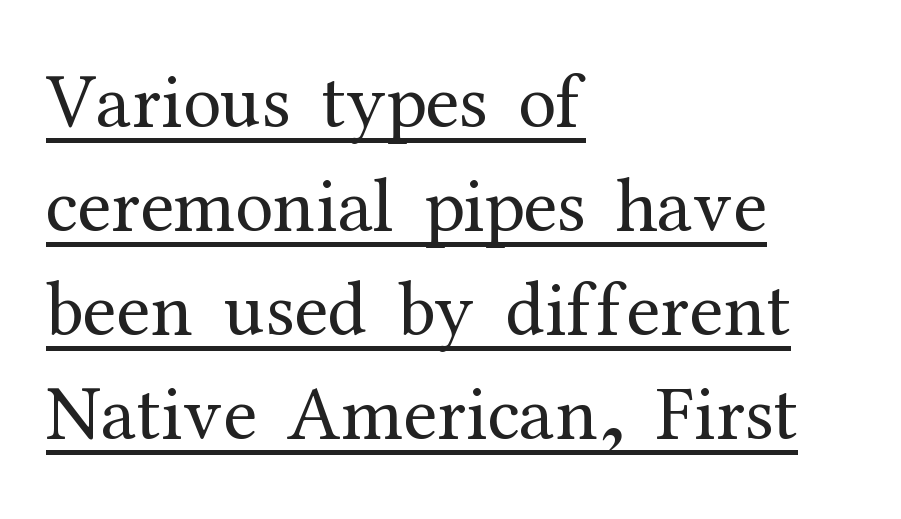
Vertical spacing — default. The passage shown is typed in a proportional face where columns would drift. Tall strokes in this sample are plumb rather than angled. A light-to-regular cut is what we see here. There is no visible air inserted between adjacent glyphs. This is underlined copy, the kind a proofreader might mark for attention.
